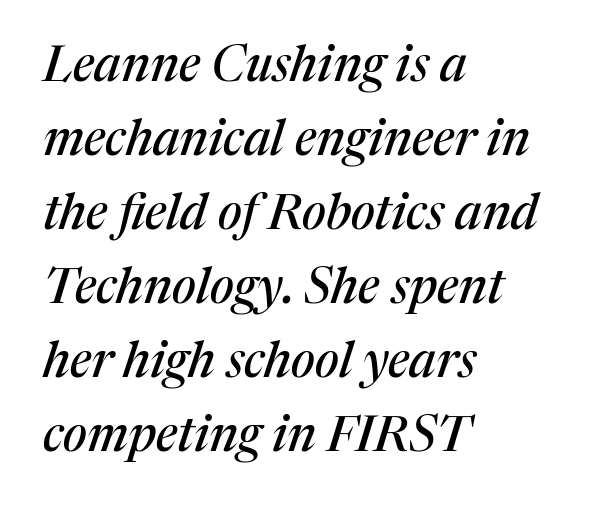
If you drew a ruler down the left edge, every line would touch it. The gap between lines stays unmarked. Examine the stroke ends and you'll spot serifs. Regular leading.
